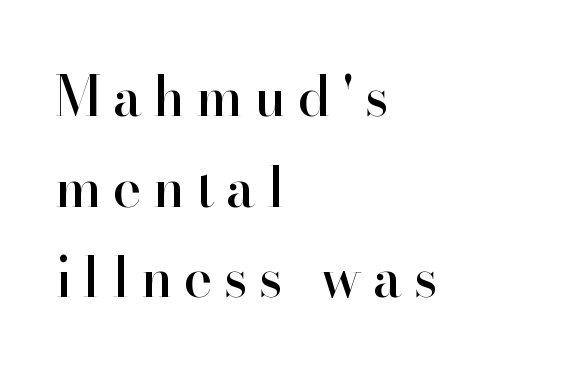
Unlike italic type, these characters show no tilt at all. The leading is moderate, giving the passage an even texture. The paragraph shown leans on its left margin. Proportional: the letters do not fall into vertical columns.
